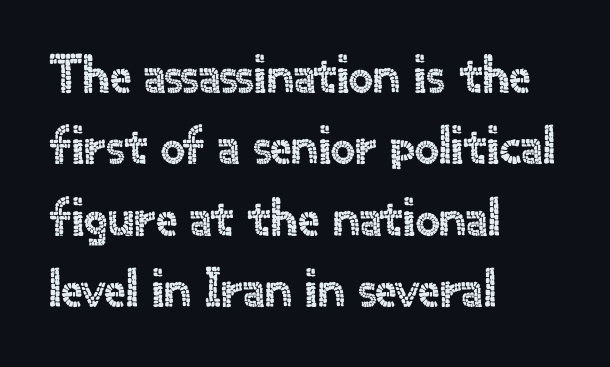
The image shows 54 px sans-serif type, upright; set left-aligned, normal line spacing (1.32x), normal letter spacing, not underlined; a small x-height.
